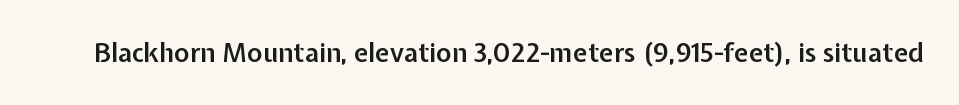
The image shows 26 px text type, upright; set normal letter spacing, not underlined.
